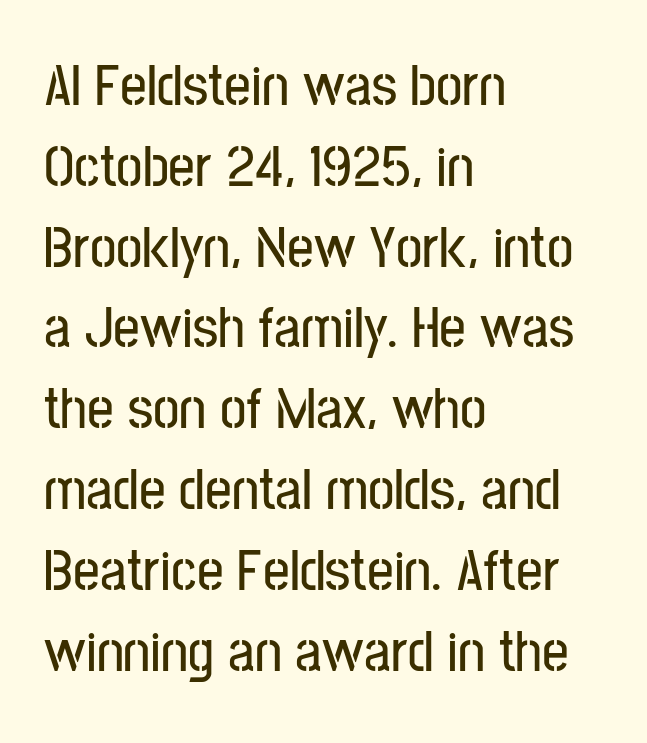
Successive baselines arrive at the customary interval. The passage shown is typeset with a sans-serif family. The passage shown is typed in a proportional face where columns would drift. The ragged edge is on the right, which tells us the setting is flush left.
